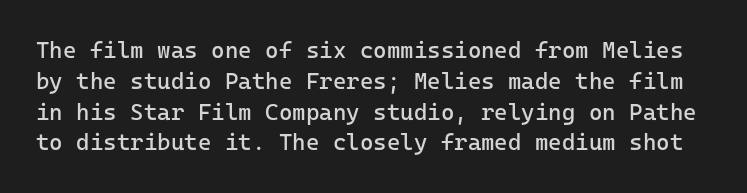
The image shows 23 px text type, upright; set normal line spacing (1.34x), normal letter spacing, not underlined.
